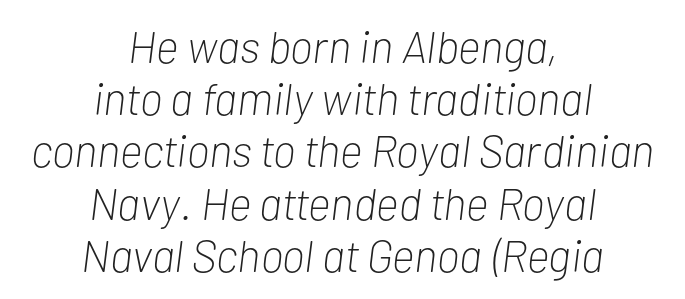
Observe the ordinary spacing: letters are neighbours, not strangers. Letters have the restrained weight of plain body copy at most. Reading down the block, each line starts at a different indent, mirrored at its end. A typesetter would call this proportional, since set widths differ per character. Any mark beneath the type? The region is blank. The face used here has a pronounced slope to its letters.
